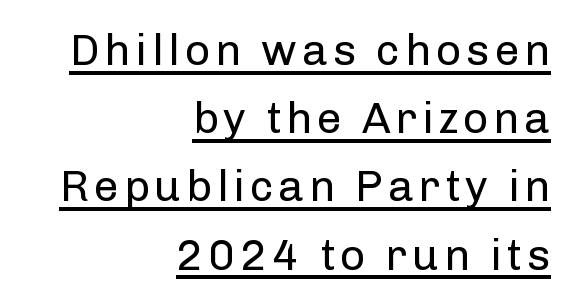
The face used here is proportionally spaced, like ordinary book or web type. Does the type have serifs? No, each stem ends abruptly. If you measured baseline to baseline, you'd find a middling distance. Italic? Not at all — the glyphs are vertical. The rag falls on the left side of this text block. Glance below the letters and you will spot a drawn line.
